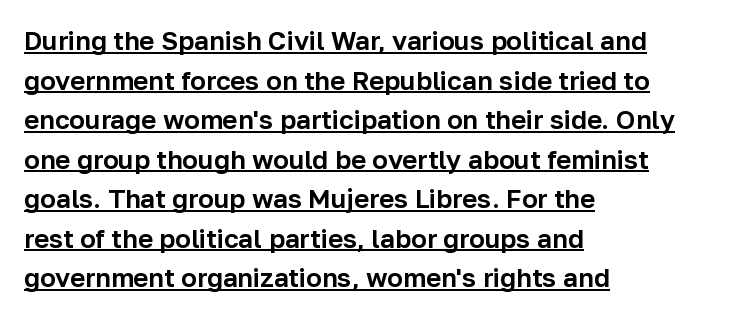
The image shows 26 px text type, upright; set left-aligned, normal line spacing (1.52x), normal letter spacing, underlined.
